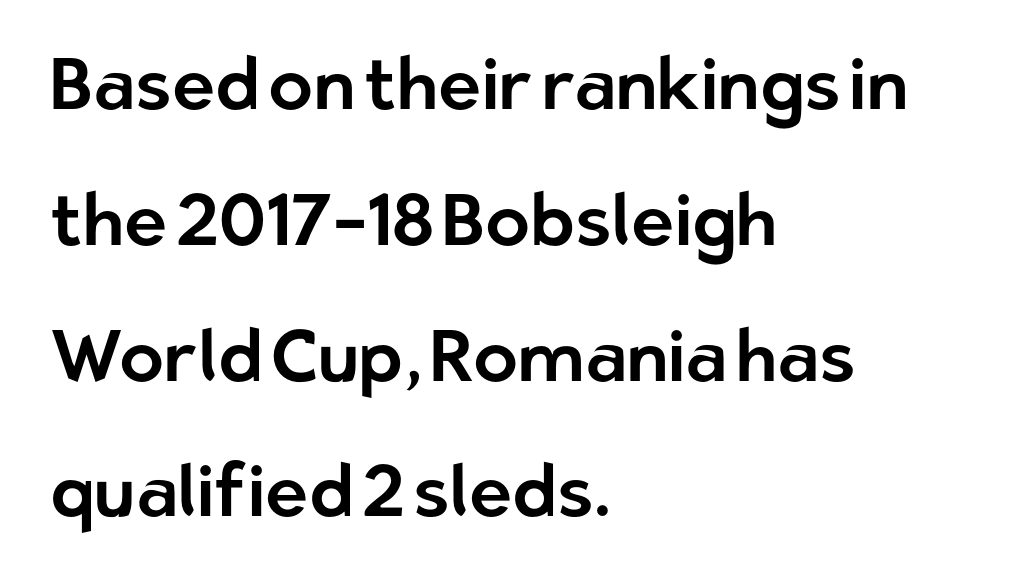
Q: Is the text italic (slanted)? A: No, it is upright.
Q: Is the typeface a serif or a sans-serif typeface? A: Sans-serif.
Q: Is the text underlined? A: No.
Q: How is the paragraph aligned? A: Left-aligned.
Q: Is the spacing between letters normal or unusually wide? A: Normal.
Q: Width (condensed, normal, or wide)? A: Normal.
Q: Stroke contrast? A: Low.
Q: x-height? A: Medium.
Q: Monospaced? A: No.
